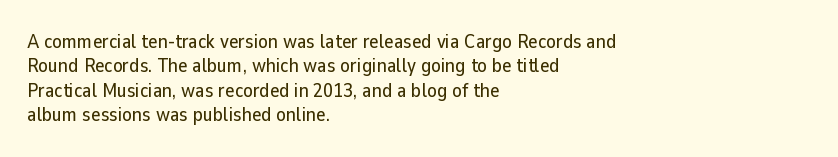
Q: Is the text italic (slanted)? A: No, it is upright.
Q: Is the text underlined? A: No.
Q: How is the paragraph aligned? A: Left-aligned.
Q: Is the spacing between letters normal or unusually wide? A: Normal.
